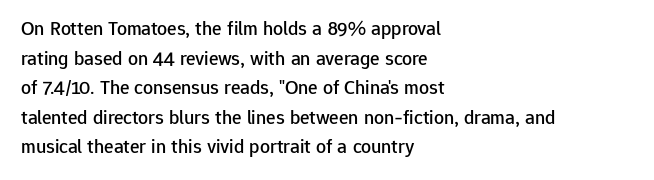
The image shows 20 px text type, upright; set left-aligned, normal line spacing (1.48x), normal letter spacing, not underlined.
